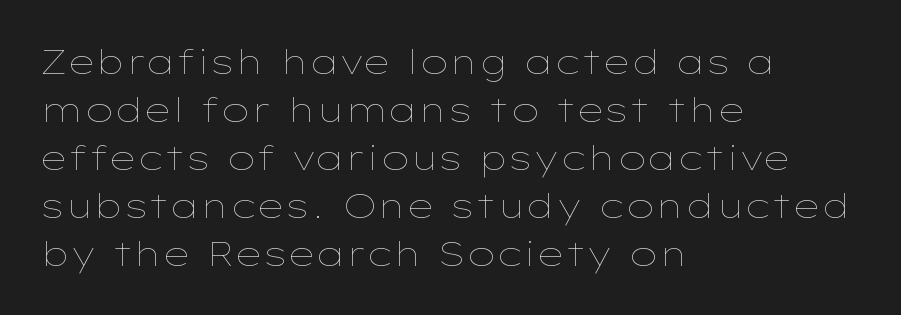
Q: Is the text bold? A: No.
Q: Is the text italic (slanted)? A: No, it is upright.
Q: Is the text underlined? A: No.
Q: How is the paragraph aligned? A: Left-aligned.
Q: Is the spacing between letters normal or unusually wide? A: Normal.
Q: Is the spacing between lines tight, normal or loose? A: Normal.
Q: Width (condensed, normal, or wide)? A: Wide.
Q: Stroke contrast? A: Low.
Q: x-height? A: Medium.
Q: Monospaced? A: No.
